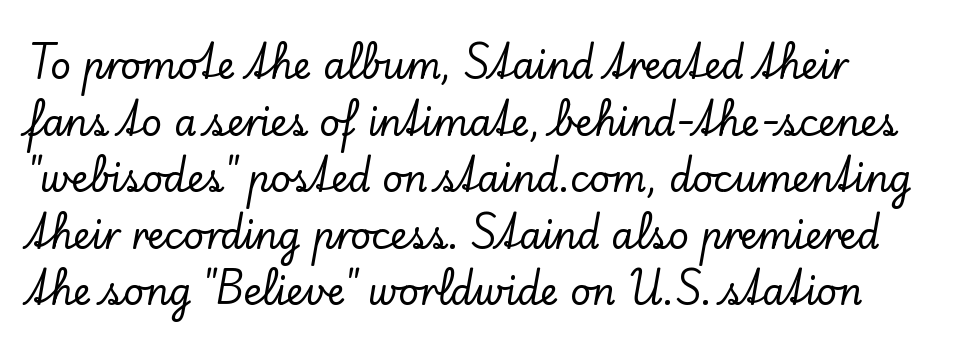
{"serif": "yes", "width": "normal", "stroke_contrast": "low", "x_height": "small", "monospaced": "no", "underline": "no", "line_spacing": "normal", "line_spacing_ratio": 1.57, "letter_spacing": "normal", "letter_spacing_em": 0.0, "glyph_px": 36}
